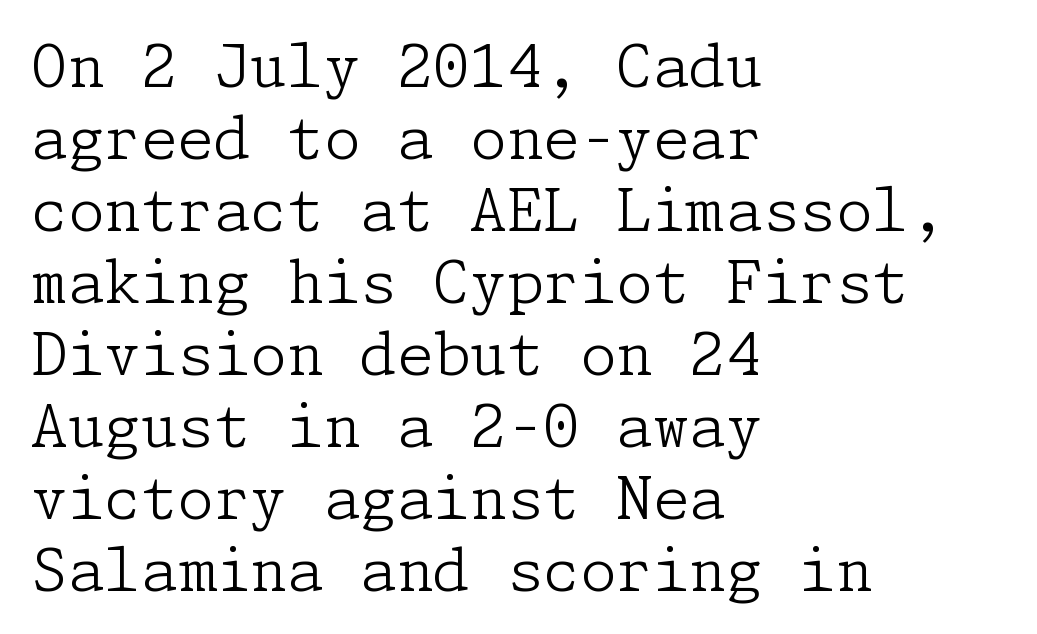
The image shows 59 px light serif type, upright; set left-aligned, line spacing 1.22x, normal letter spacing, not underlined; low stroke contrast and a medium x-height.
